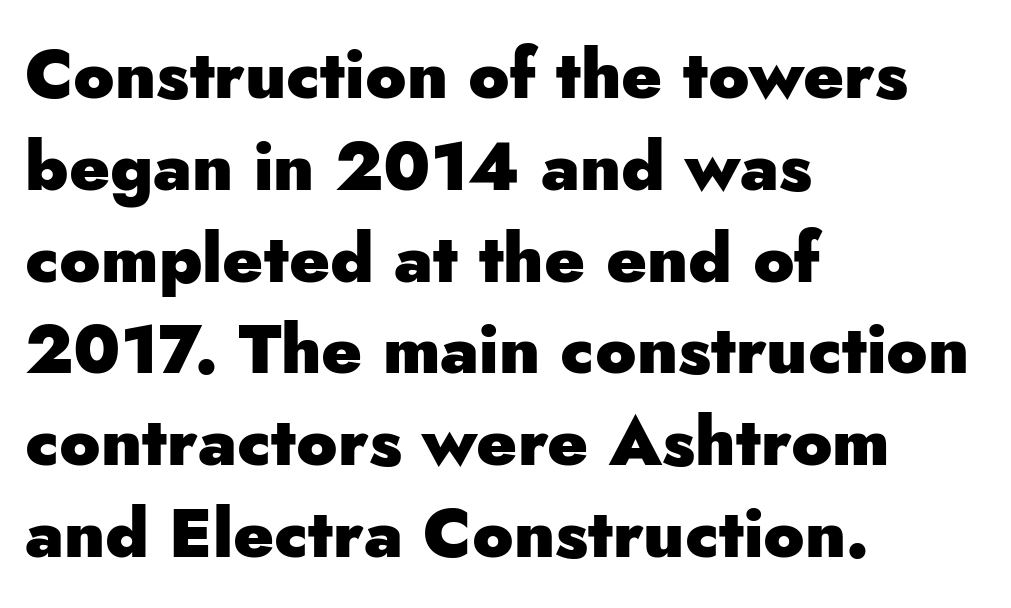
{"serif": "no", "italic": "no", "bold": "yes", "weight": "heavy", "width": "normal", "stroke_contrast": "low", "x_height": "small", "monospaced": "no", "underline": "no", "align": "left", "line_spacing": "normal", "line_spacing_ratio": 1.35, "letter_spacing": "normal", "letter_spacing_em": 0.0, "glyph_px": 68}
